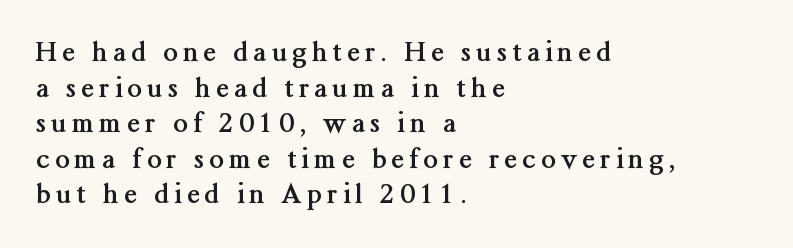
The type sits square on the baseline with zero lean. How are the letters spaced? Widely, with obvious added tracking. The ragged edge is on the right, which tells us the setting is flush left. The space beneath each line is pristine and unruled. Honestly, the row spacing looks completely unremarkable.
